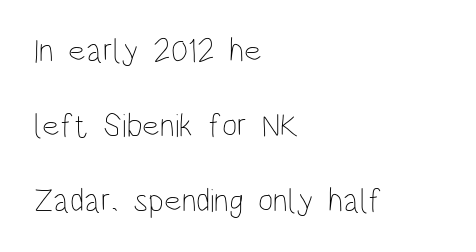
A bare baseline throughout the passage. Rows of type keep a wide berth in the vertical direction. Each letter keeps its own natural width here, so spacing adapts to shape. Upright lettering throughout. Leftover space on each line is placed entirely after the last word. Weight: not bold — regular or lighter.
